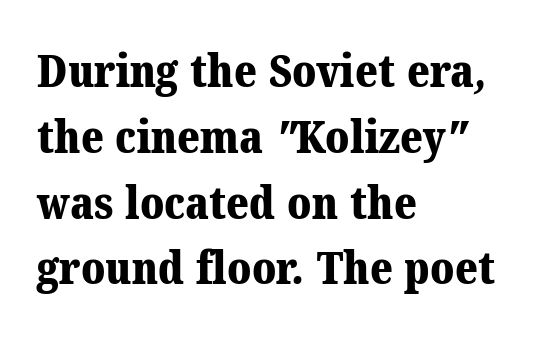
Q: Is the text bold? A: Yes.
Q: Is the typeface a serif or a sans-serif typeface? A: Serif.
Q: Is the text underlined? A: No.
Q: How is the paragraph aligned? A: Left-aligned.
Q: Is the spacing between letters normal or unusually wide? A: Normal.
Q: Is the spacing between lines tight, normal or loose? A: Normal.
Q: Width (condensed, normal, or wide)? A: Normal.
Q: Stroke contrast? A: Medium.
Q: x-height? A: Medium.
Q: Monospaced? A: No.
